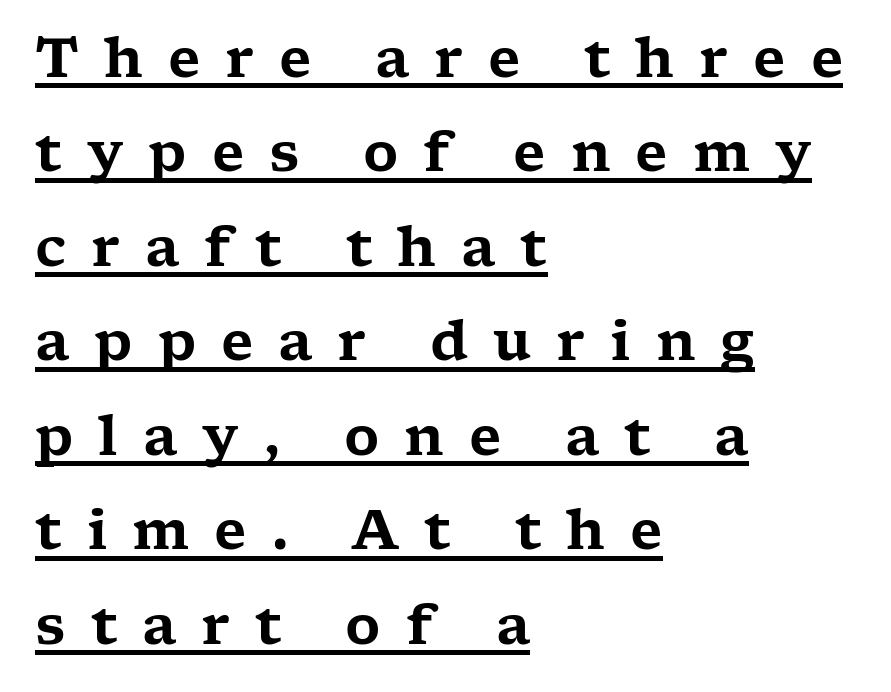
The image shows 54 px wide serif type, upright; set left-aligned, line spacing 1.75x, unusually wide letter spacing (+0.46 em), underlined; low stroke contrast and a medium x-height.
